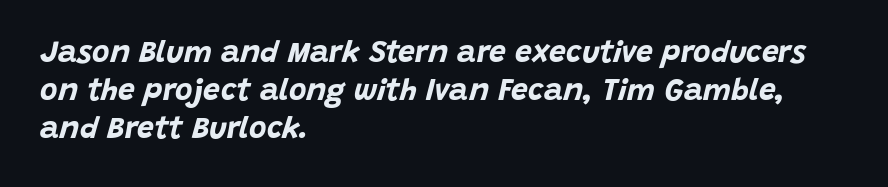
Q: Is the text bold? A: Yes.
Q: Is the text italic (slanted)? A: Yes, it leans right by about 15 degrees.
Q: Is the text underlined? A: No.
Q: How is the paragraph aligned? A: Left-aligned.
Q: Is the spacing between letters normal or unusually wide? A: Normal.
Q: Is the spacing between lines tight, normal or loose? A: Normal.
Q: Width (condensed, normal, or wide)? A: Normal.
Q: Stroke contrast? A: Low.
Q: x-height? A: Large.
Q: Monospaced? A: No.
